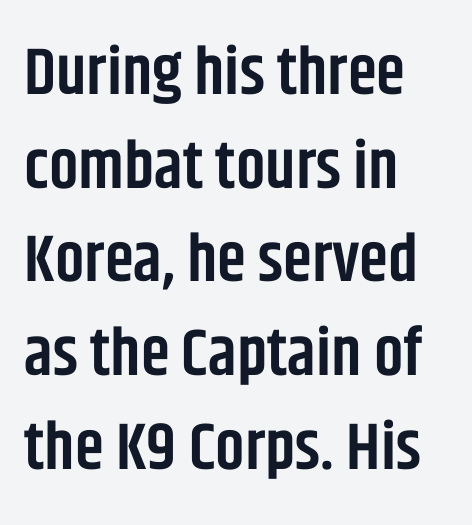
{"serif": "no", "italic": "no", "bold": "semi", "weight": "semibold", "width": "condensed", "stroke_contrast": "low", "x_height": "large", "monospaced": "no", "underline": "no", "align": "left", "line_spacing": "normal", "line_spacing_ratio": 1.42, "letter_spacing": "normal", "letter_spacing_em": 0.0, "glyph_px": 66}
